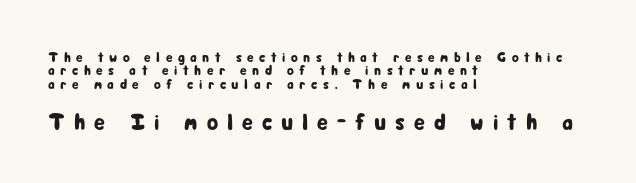
The image shows 23 px text type, upright; set left-aligned, tight line spacing (0.96x), unusually wide letter spacing (+0.39 em), not underlined; the second (bottom) block is 1.64x larger.
